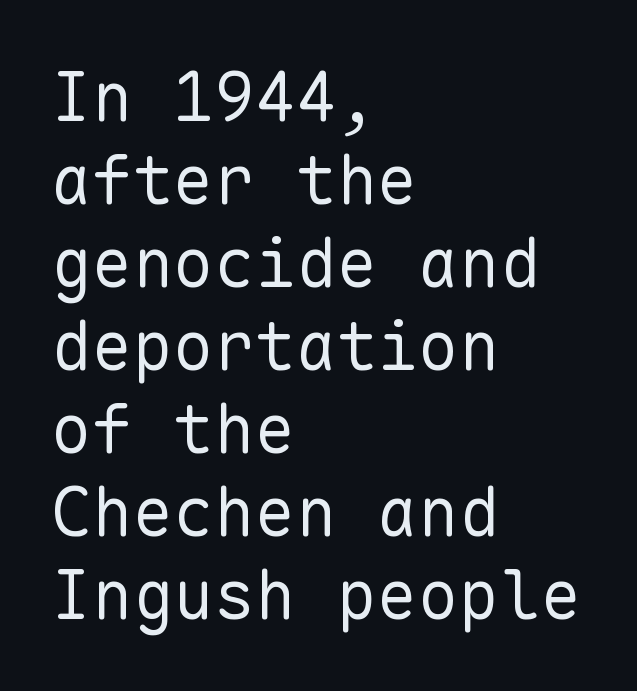
{"serif": "no", "italic": "no", "bold": "no", "weight": "regular", "width": "normal", "stroke_contrast": "low", "x_height": "medium", "monospaced": "yes", "underline": "no", "align": "left", "line_spacing_ratio": 1.22, "letter_spacing": "normal", "letter_spacing_em": 0.0, "glyph_px": 68}
